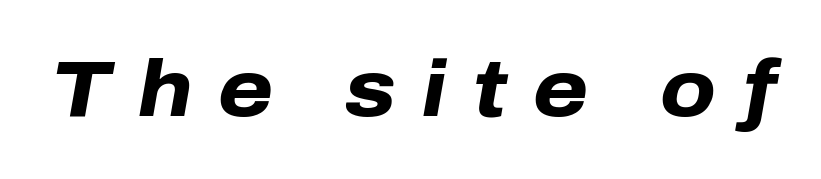
The image shows 79 px heavy type, italic (leaning right); set unusually wide letter spacing (+0.33 em), not underlined; low stroke contrast and a medium x-height.
